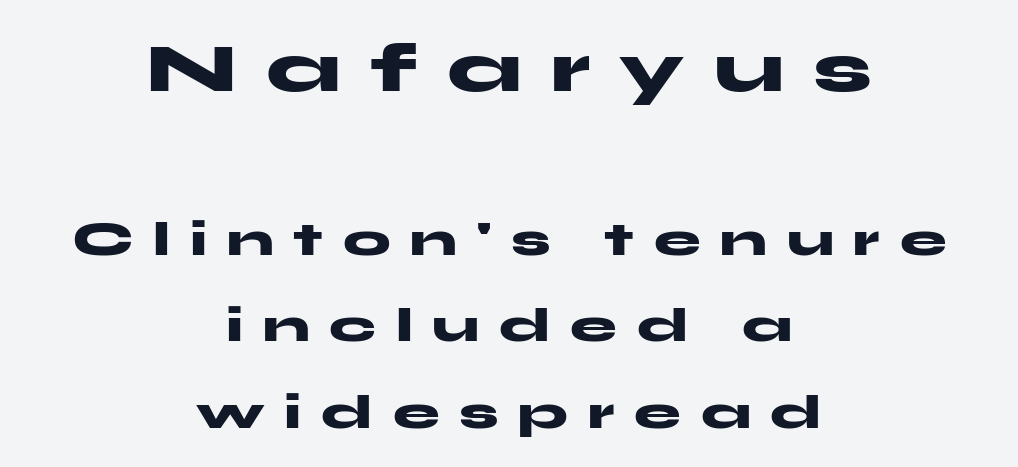
A typesetter would mark this as roman, not italic. Nobody drew a line under any word here. Nothing sits at the stroke ends, so this counts as sans-serif. Top chunk: large. Bottom chunk: small. Set as a true bold cut, around the 700 mark.
